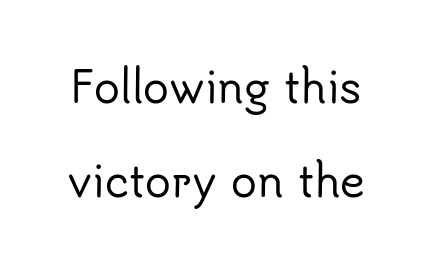
The image shows 43 px sans-serif type, upright; set loose line spacing (2.18x), normal letter spacing, not underlined; low stroke contrast and a small x-height.
